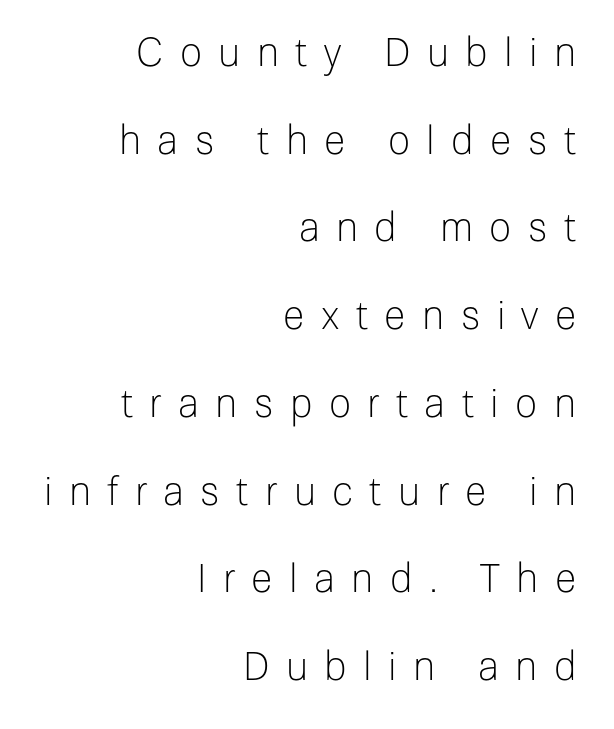
{"serif": "no", "italic": "no", "bold": "no", "weight": "light", "width": "normal", "stroke_contrast": "low", "x_height": "medium", "monospaced": "no", "underline": "no", "align": "right", "line_spacing": "loose", "line_spacing_ratio": 2.25, "letter_spacing": "wide", "letter_spacing_em": 0.42, "glyph_px": 39}
